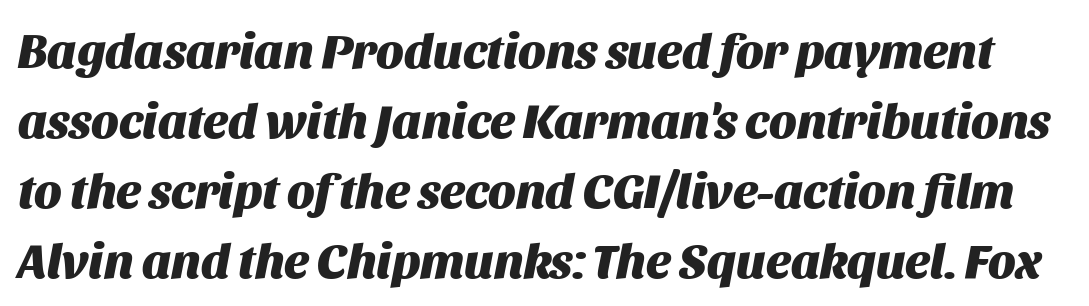
How are the letters spaced? Ordinarily, with no added tracking. You can tell it's italic because the verticals aren't actually vertical. A clean baseline with only descenders dipping below it. Vertically, the passage feels balanced, rows spaced as you'd expect. Note the varied advance widths — an 'i' is clearly narrower than an 'm'.
